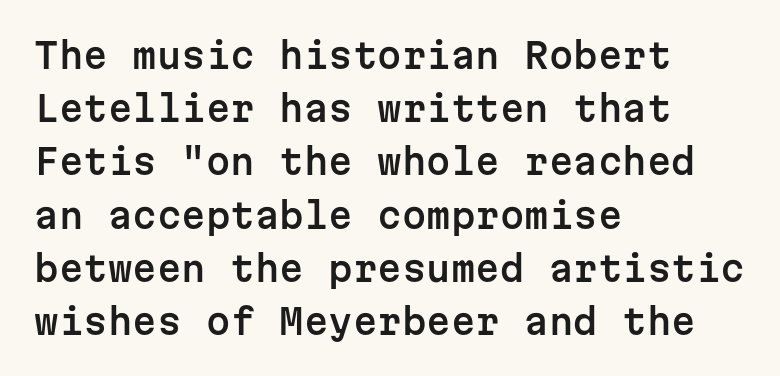
Every character here occupies the same horizontal width, giving the sample a typewriter-like rhythm. Serif or sans? Sans — the stroke terminals are bare. Honestly, there is no underline to notice here at all. Does the leading feel generous? No, just average. Alignment: flush left. Posture: straight, roman, zero tilt.
